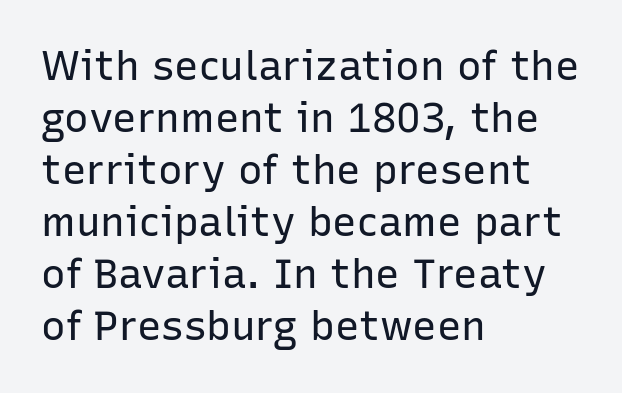
Q: Is the text bold? A: No.
Q: Is the text italic (slanted)? A: No, it is upright.
Q: Is the typeface a serif or a sans-serif typeface? A: Sans-serif.
Q: Is the text underlined? A: No.
Q: How is the paragraph aligned? A: Left-aligned.
Q: Is the spacing between letters normal or unusually wide? A: Normal.
Q: Is the spacing between lines tight, normal or loose? A: Normal.
Q: Width (condensed, normal, or wide)? A: Normal.
Q: Stroke contrast? A: Low.
Q: x-height? A: Medium.
Q: Monospaced? A: No.
